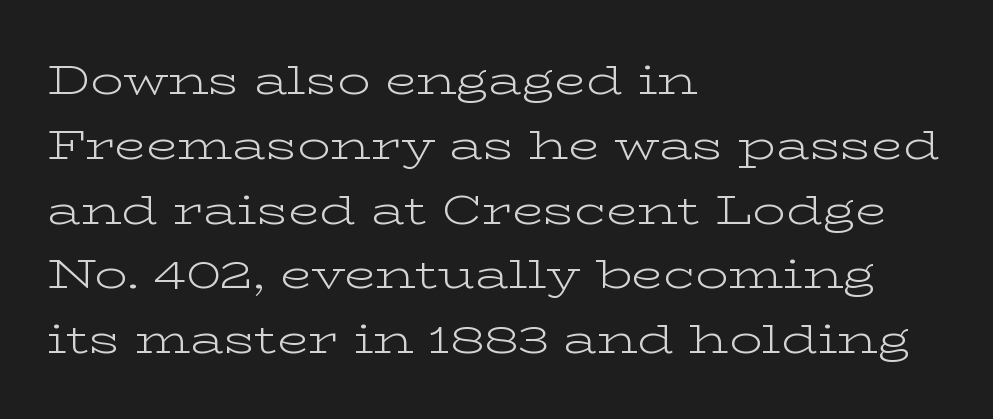
Q: Is the text bold? A: No.
Q: Is the text italic (slanted)? A: No, it is upright.
Q: Is the typeface a serif or a sans-serif typeface? A: Serif.
Q: Is the text underlined? A: No.
Q: How is the paragraph aligned? A: Left-aligned.
Q: Is the spacing between letters normal or unusually wide? A: Normal.
Q: Is the spacing between lines tight, normal or loose? A: Normal.
Q: Width (condensed, normal, or wide)? A: Wide.
Q: Stroke contrast? A: Low.
Q: x-height? A: Medium.
Q: Monospaced? A: No.
